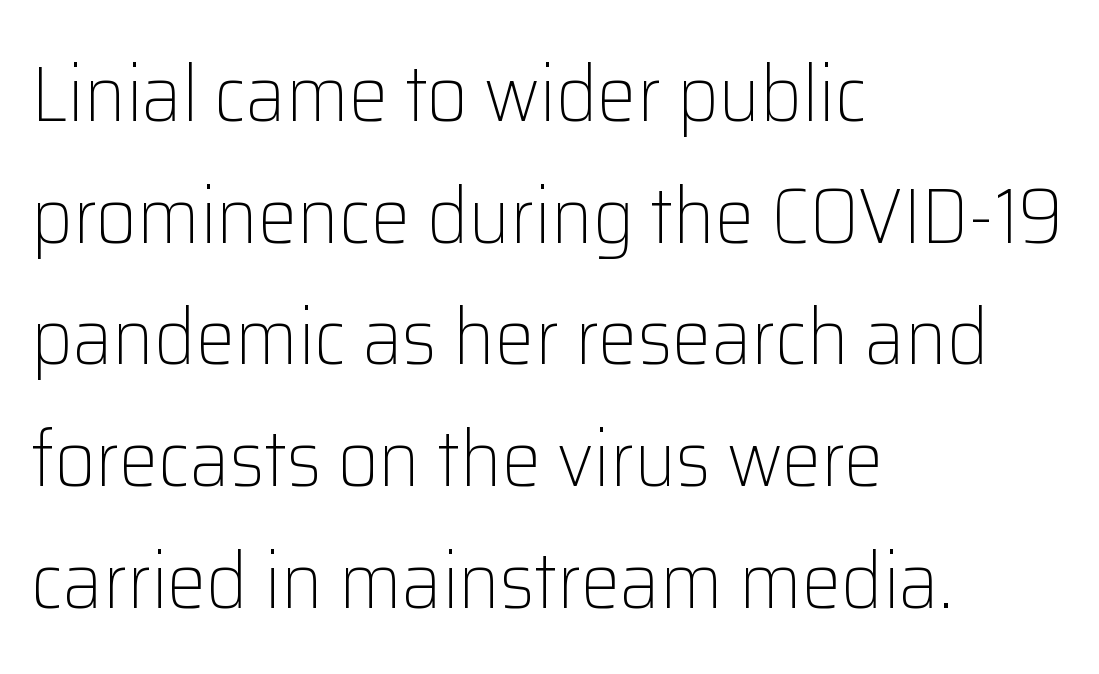
Q: Is the text bold? A: No.
Q: Is the text italic (slanted)? A: No, it is upright.
Q: Is the typeface a serif or a sans-serif typeface? A: Sans-serif.
Q: Is the text underlined? A: No.
Q: How is the paragraph aligned? A: Left-aligned.
Q: Is the spacing between letters normal or unusually wide? A: Normal.
Q: Is the spacing between lines tight, normal or loose? A: Normal.
Q: Width (condensed, normal, or wide)? A: Normal.
Q: Stroke contrast? A: Low.
Q: x-height? A: Medium.
Q: Monospaced? A: No.
